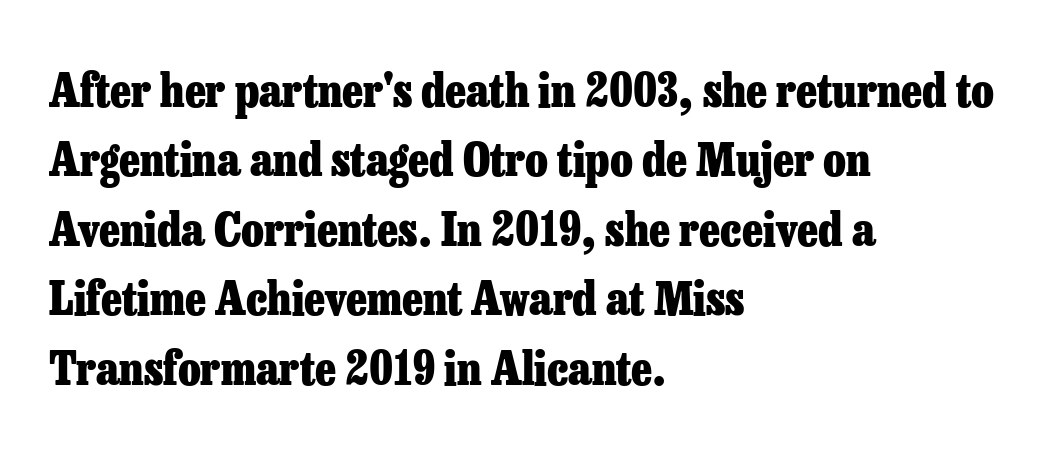
{"serif": "yes", "italic": "no", "bold": "yes", "weight": "heavy", "width": "normal", "stroke_contrast": "low", "x_height": "medium", "monospaced": "no", "underline": "no", "align": "left", "line_spacing": "normal", "line_spacing_ratio": 1.51, "letter_spacing": "normal", "letter_spacing_em": 0.0, "glyph_px": 46}
